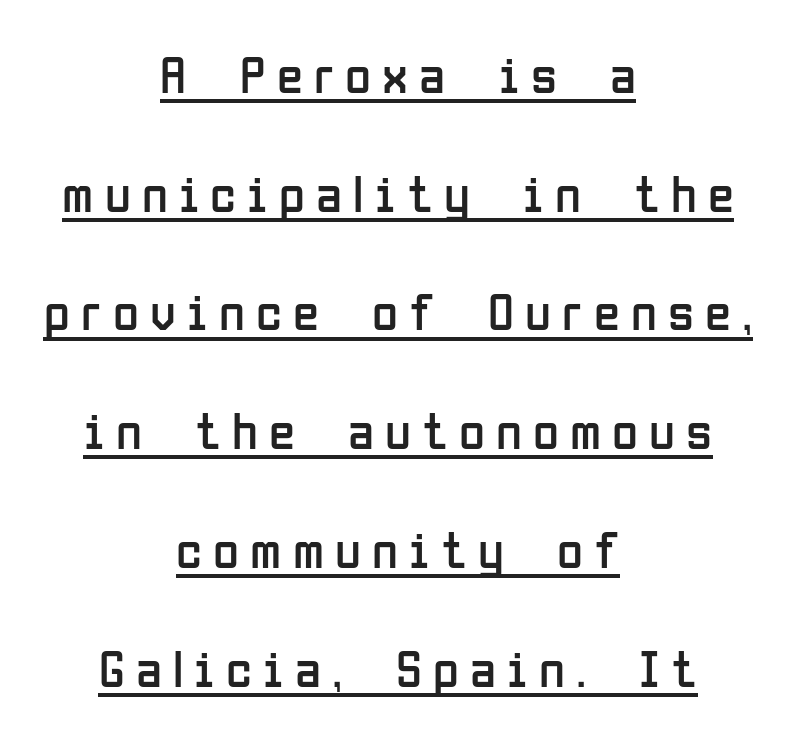
Q: Is the text bold? A: No.
Q: Is the text italic (slanted)? A: No, it is upright.
Q: Is the typeface a serif or a sans-serif typeface? A: Sans-serif.
Q: Is the text underlined? A: Yes.
Q: How is the paragraph aligned? A: Centered.
Q: Is the spacing between letters normal or unusually wide? A: Unusually wide.
Q: Is the spacing between lines tight, normal or loose? A: Loose.
Q: Width (condensed, normal, or wide)? A: Condensed.
Q: Stroke contrast? A: Low.
Q: x-height? A: Medium.
Q: Monospaced? A: No.
